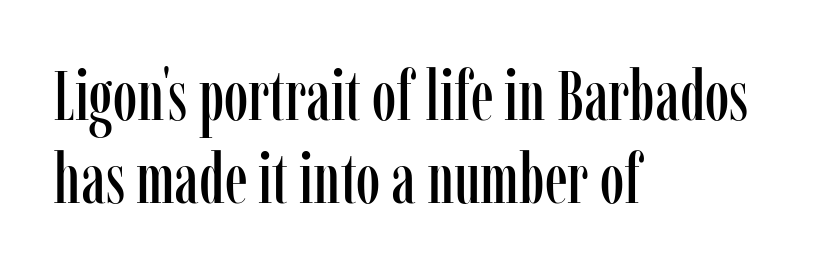
Q: Is the text italic (slanted)? A: No, it is upright.
Q: Is the typeface a serif or a sans-serif typeface? A: Serif.
Q: Is the text underlined? A: No.
Q: How is the paragraph aligned? A: Left-aligned.
Q: Is the spacing between letters normal or unusually wide? A: Normal.
Q: Width (condensed, normal, or wide)? A: Condensed.
Q: Stroke contrast? A: Low.
Q: x-height? A: Medium.
Q: Monospaced? A: No.
